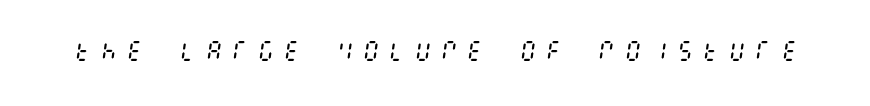
{"italic": "yes", "lean": "right", "slant_degrees": 8, "bold": "no", "underline": "no", "letter_spacing": "wide", "letter_spacing_em": 0.39, "glyph_px": 22}
